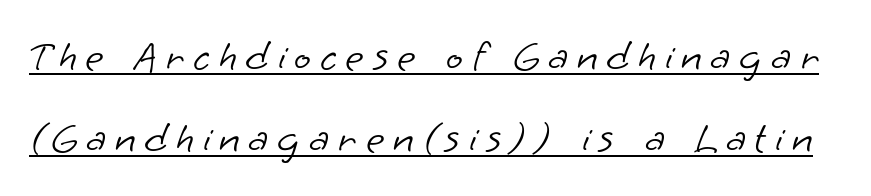
The image shows 44 px light sans-serif type; set line spacing 1.87x, unusually wide letter spacing (+0.2 em), underlined; low stroke contrast and a small x-height.
